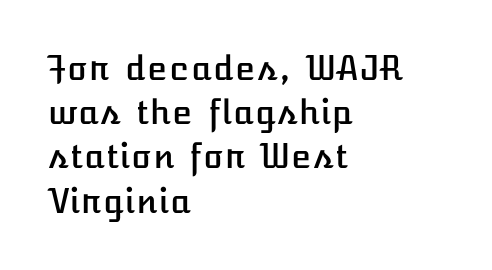
Descender tails drop into unmarked territory. A typesetter would call this leading conventional body-copy spacing. You could call the tracking neutral — neither tight nor loose. Rendered with straight, roman letterforms. This rendering uses left alignment, leaving the right contour irregular.
